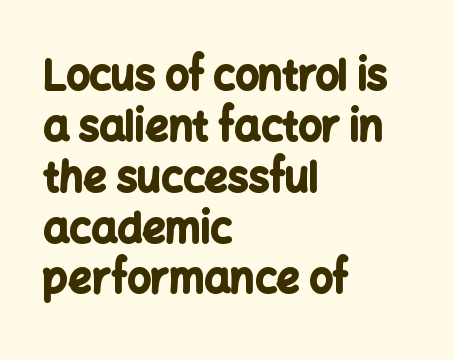
The image shows 41 px bold sans-serif type, upright; set left-aligned, line spacing 1.24x, normal letter spacing, not underlined; low stroke contrast and a medium x-height.
